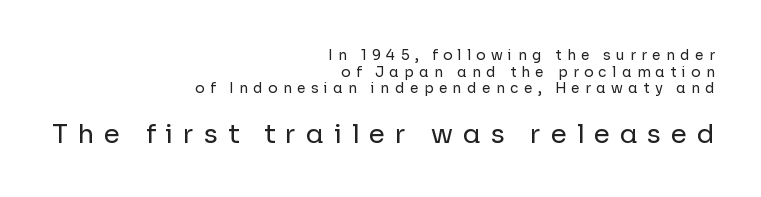
Does the copy run flush right? Yes — the right margin is perfectly even. Caption: expanded tracking, letters set apart. When letters stand straight like this, we call the style roman or upright. The following chunk of copy outweighs the initial chunk in type size. The letterforms sit at book weight or below.
